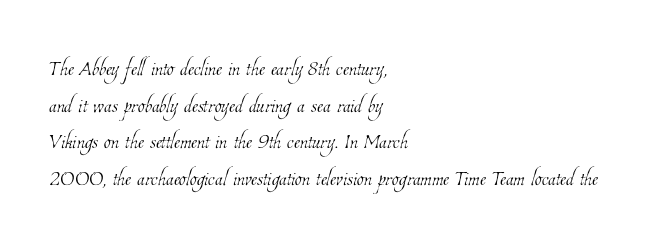
The face used here is rendered with its standard letterfit. A typesetter would call this proportional, since set widths differ per character. Unbolded letterforms with no extra heft. The lines sit at an ordinary, default distance from one another.
